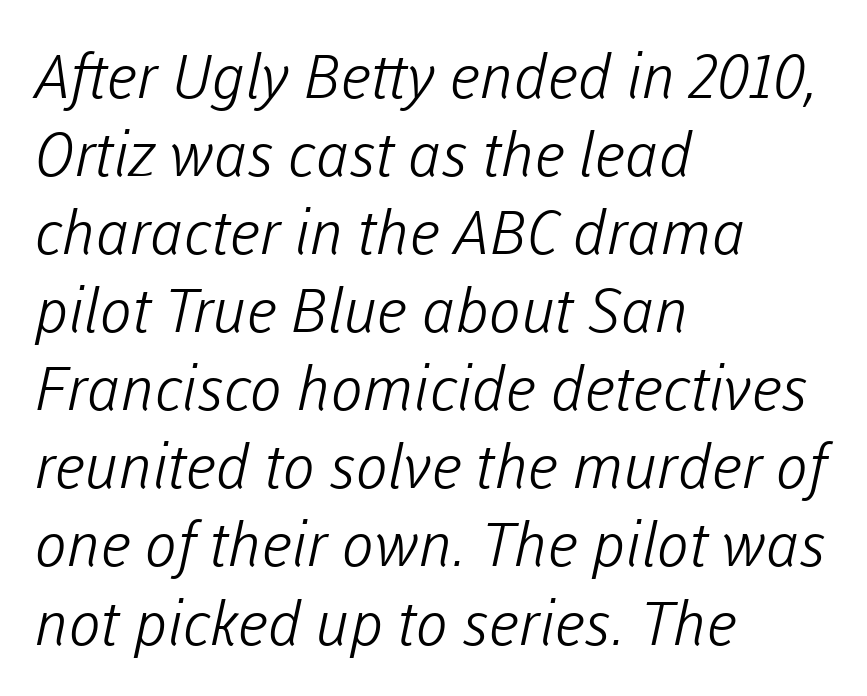
Q: Is the text bold? A: No.
Q: Is the typeface a serif or a sans-serif typeface? A: Sans-serif.
Q: Is the text underlined? A: No.
Q: How is the paragraph aligned? A: Left-aligned.
Q: Is the spacing between letters normal or unusually wide? A: Normal.
Q: Is the spacing between lines tight, normal or loose? A: Normal.
Q: Width (condensed, normal, or wide)? A: Normal.
Q: Stroke contrast? A: Low.
Q: x-height? A: Medium.
Q: Monospaced? A: No.
